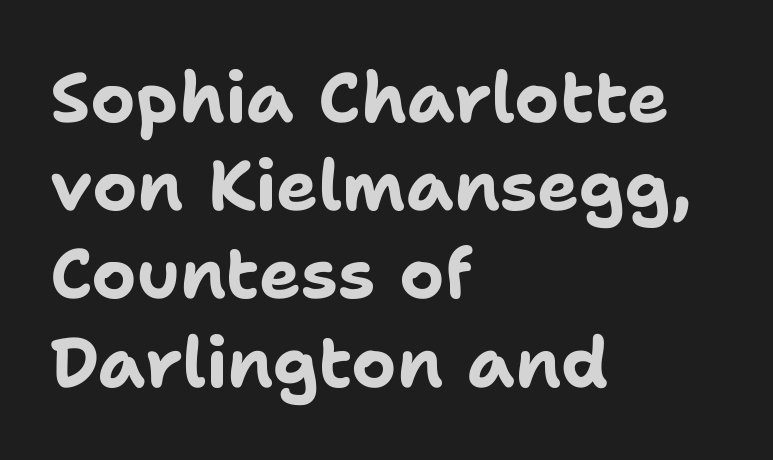
Is this a fixed-width face? No — the glyphs have proportional, varying widths. Any mark beneath the type? The region is blank. This sample uses a sans-serif face. How are the letters spaced? Ordinarily, with no added tracking.
